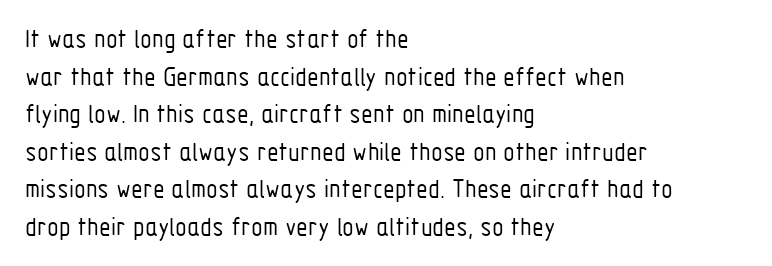
Q: Is the text bold? A: No.
Q: Is the text italic (slanted)? A: No, it is upright.
Q: Is the text underlined? A: No.
Q: How is the paragraph aligned? A: Left-aligned.
Q: Is the spacing between letters normal or unusually wide? A: Normal.
Q: Is the spacing between lines tight, normal or loose? A: Normal.
